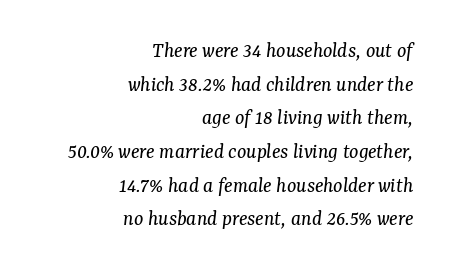
The image shows 22 px text type, italic (leaning right); set right-aligned, normal line spacing (1.53x), normal letter spacing, not underlined.
